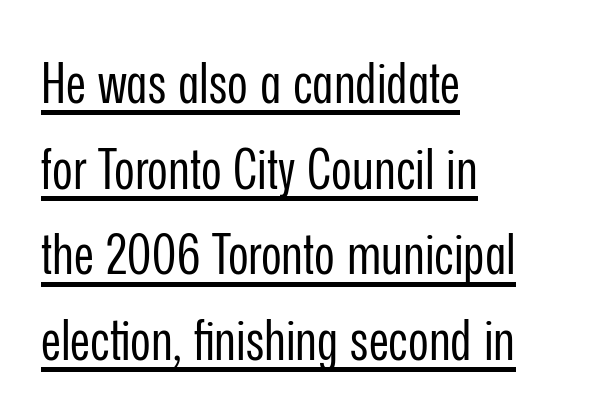
Q: Is the text bold? A: No.
Q: Is the text italic (slanted)? A: No, it is upright.
Q: Is the typeface a serif or a sans-serif typeface? A: Sans-serif.
Q: Is the text underlined? A: Yes.
Q: How is the paragraph aligned? A: Left-aligned.
Q: Is the spacing between letters normal or unusually wide? A: Normal.
Q: Is the spacing between lines tight, normal or loose? A: Normal.
Q: Width (condensed, normal, or wide)? A: Condensed.
Q: Stroke contrast? A: Low.
Q: x-height? A: Medium.
Q: Monospaced? A: No.
